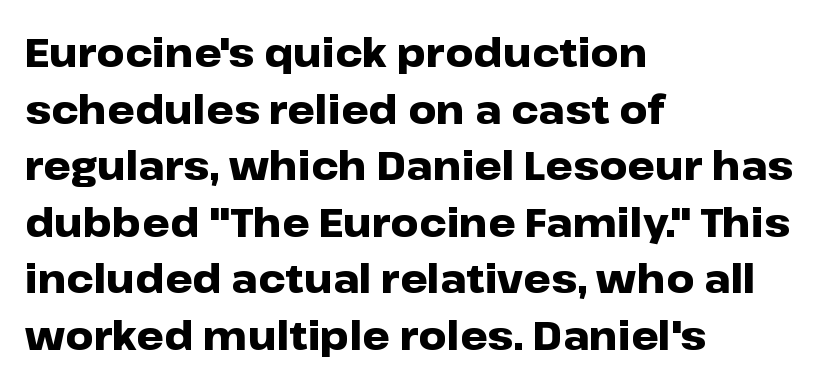
All the whitespace from short lines collects on the right. Character widths vary here, with narrow letters taking less room than wide ones. The words here are not underlined. Note: no serifs on the glyphs. A roman cut, with each character standing at attention. Rows of type keep a routine distance in the vertical direction.
